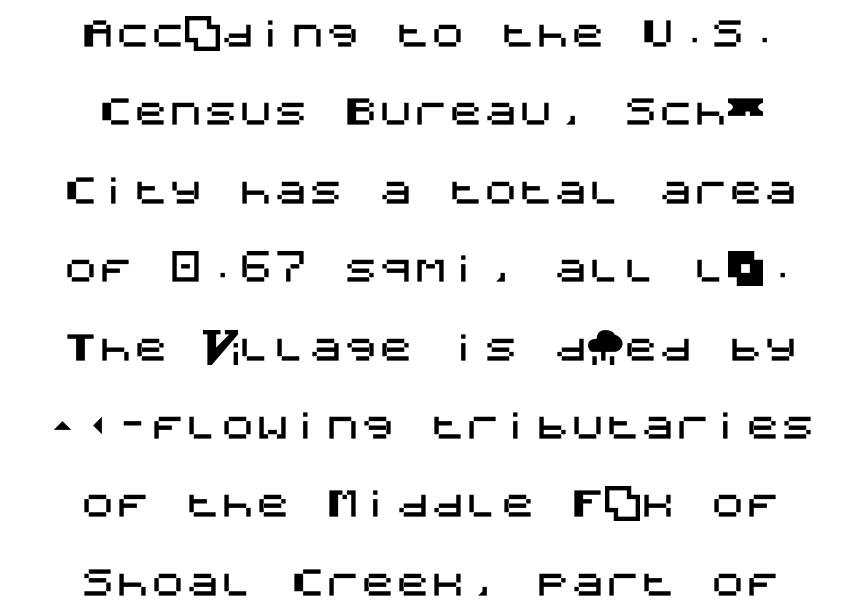
Reading down the block, each line starts at a different indent, mirrored at its end. Baseline-to-baseline distance is far greater than the letter height. Nothing sits at the stroke ends, so this counts as sans-serif. Each row of text sits above clean, open space. Ascenders rise straight up at ninety degrees. Between one letter and the next there's only the usual sliver of space.
